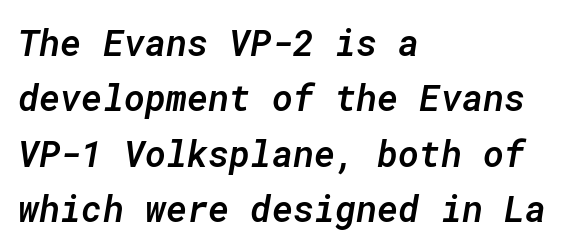
Q: Is the text bold? A: Semi-bold.
Q: Is the text italic (slanted)? A: Yes, it leans right by about 10 degrees.
Q: Is the text underlined? A: No.
Q: How is the paragraph aligned? A: Left-aligned.
Q: Is the spacing between letters normal or unusually wide? A: Normal.
Q: Is the spacing between lines tight, normal or loose? A: Normal.
Q: Width (condensed, normal, or wide)? A: Normal.
Q: Stroke contrast? A: Low.
Q: x-height? A: Medium.
Q: Monospaced? A: Yes.
